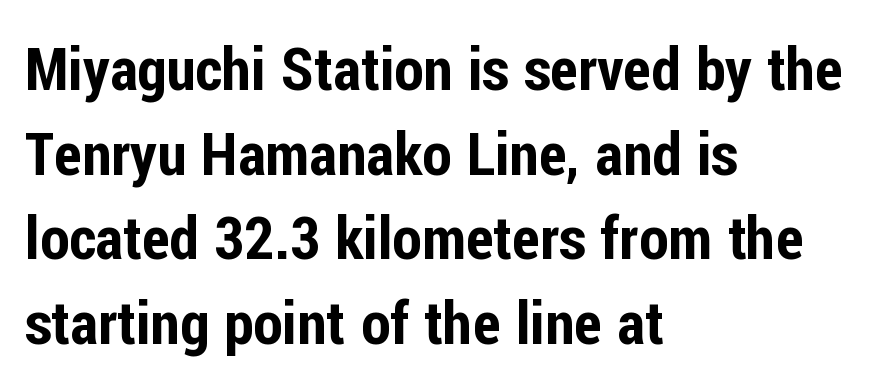
Q: Is the text italic (slanted)? A: No, it is upright.
Q: Is the typeface a serif or a sans-serif typeface? A: Sans-serif.
Q: Is the text underlined? A: No.
Q: How is the paragraph aligned? A: Left-aligned.
Q: Is the spacing between letters normal or unusually wide? A: Normal.
Q: Is the spacing between lines tight, normal or loose? A: Normal.
Q: Width (condensed, normal, or wide)? A: Condensed.
Q: Stroke contrast? A: Low.
Q: x-height? A: Medium.
Q: Monospaced? A: No.
